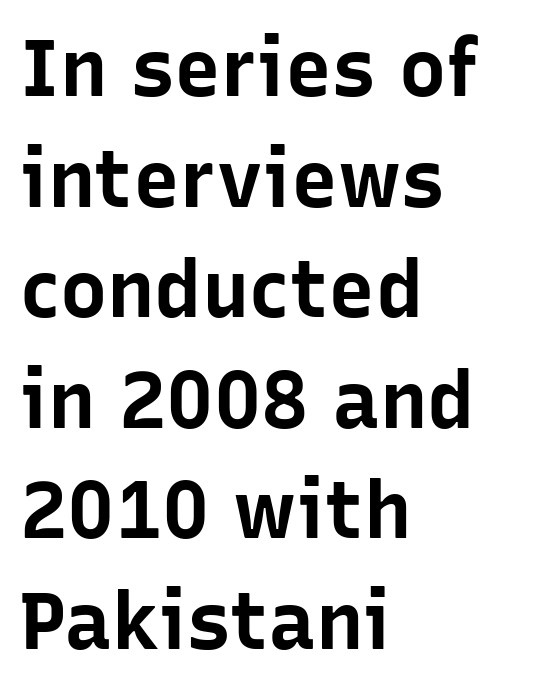
{"serif": "no", "italic": "no", "bold": "yes", "weight": "bold", "width": "normal", "stroke_contrast": "low", "x_height": "medium", "monospaced": "no", "underline": "no", "align": "left", "line_spacing": "normal", "line_spacing_ratio": 1.4, "letter_spacing": "normal", "letter_spacing_em": 0.0, "glyph_px": 79}
